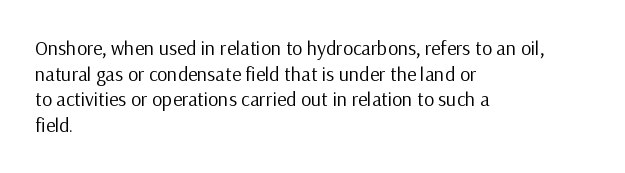
The weight would be labelled regular, book, light, or lighter still. Tall strokes in this sample are plumb rather than angled. These lines stack with their left ends in a neat column. Unmarked baselines from the first word to the last. Regular leading. A typesetter would call this zero additional tracking.
